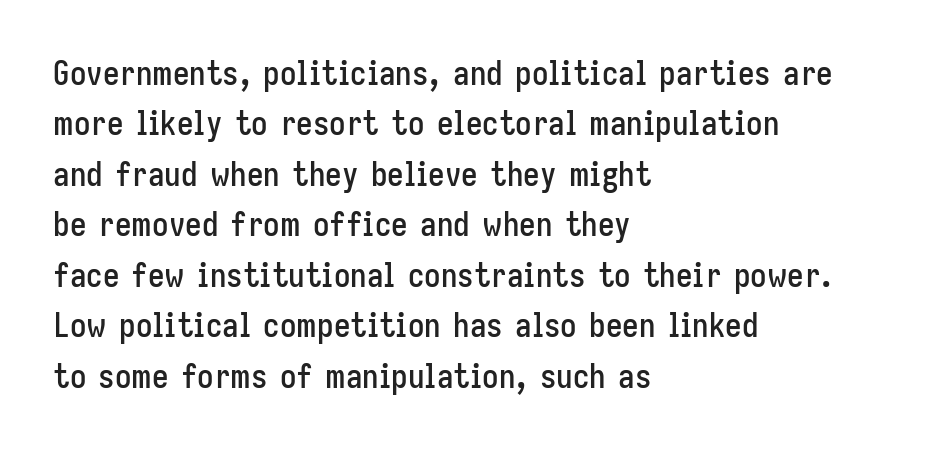
{"serif": "no", "italic": "no", "width": "condensed", "stroke_contrast": "low", "x_height": "medium", "monospaced": "no", "underline": "no", "align": "left", "line_spacing": "normal", "line_spacing_ratio": 1.53, "letter_spacing": "normal", "letter_spacing_em": 0.0, "glyph_px": 33}
